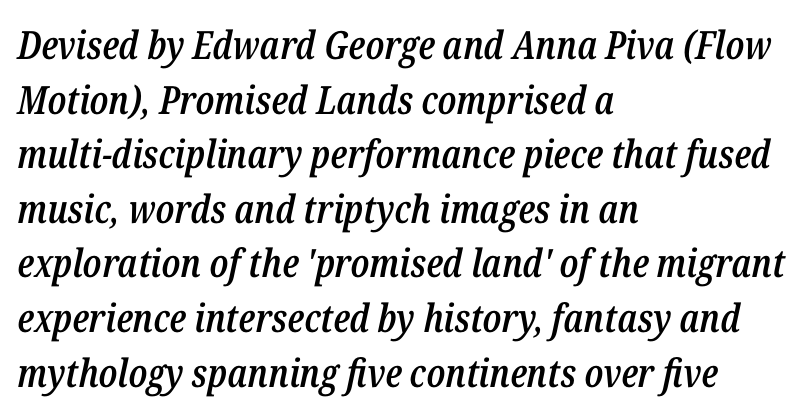
{"italic": "yes", "lean": "right", "slant_degrees": 12, "bold": "semi", "weight": "semibold", "width": "condensed", "stroke_contrast": "low", "x_height": "medium", "monospaced": "no", "underline": "no", "align": "left", "line_spacing": "normal", "line_spacing_ratio": 1.4, "letter_spacing": "normal", "letter_spacing_em": 0.0, "glyph_px": 39}
